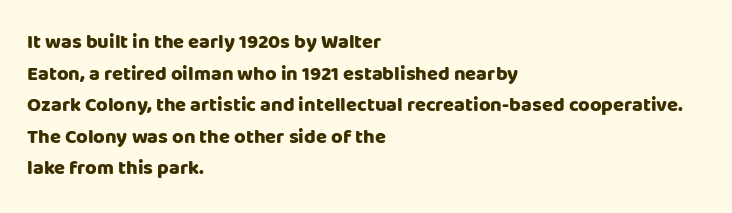
{"italic": "no", "bold": "yes", "underline": "no", "align": "left", "line_spacing": "normal", "line_spacing_ratio": 1.58, "letter_spacing": "normal", "letter_spacing_em": 0.0, "glyph_px": 20}
